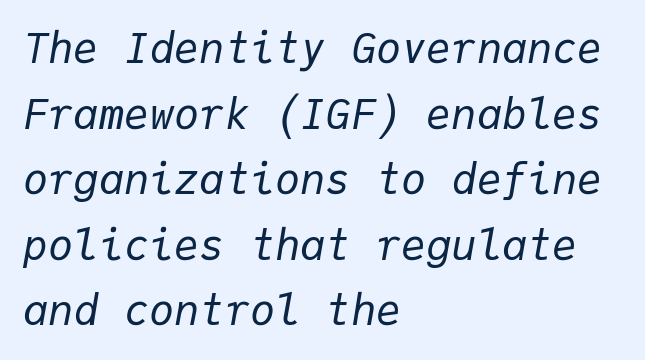
{"italic": "yes", "lean": "right", "slant_degrees": 9, "bold": "no", "weight": "regular", "width": "normal", "stroke_contrast": "low", "x_height": "medium", "monospaced": "yes", "underline": "no", "align": "left", "line_spacing": "normal", "line_spacing_ratio": 1.56, "letter_spacing": "normal", "letter_spacing_em": 0.0, "glyph_px": 42}
